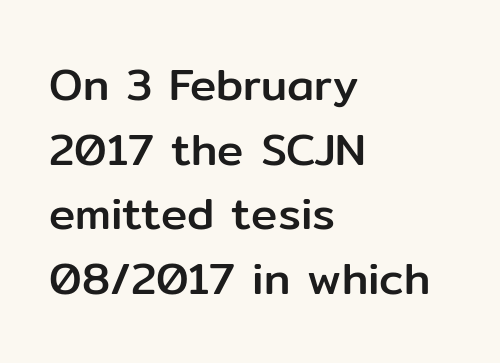
{"serif": "no", "italic": "no", "width": "normal", "stroke_contrast": "low", "x_height": "medium", "monospaced": "no", "underline": "no", "align": "left", "line_spacing": "normal", "line_spacing_ratio": 1.47, "letter_spacing": "normal", "letter_spacing_em": 0.0, "glyph_px": 44}
